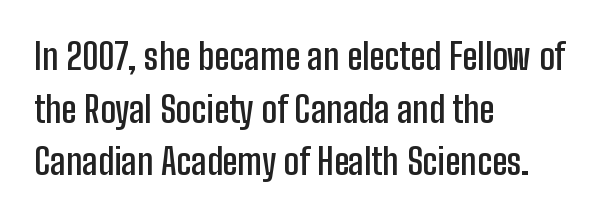
The image shows 36 px semibold, condensed sans-serif type, upright; set left-aligned, normal line spacing (1.46x), normal letter spacing, not underlined; low stroke contrast and a medium x-height.
